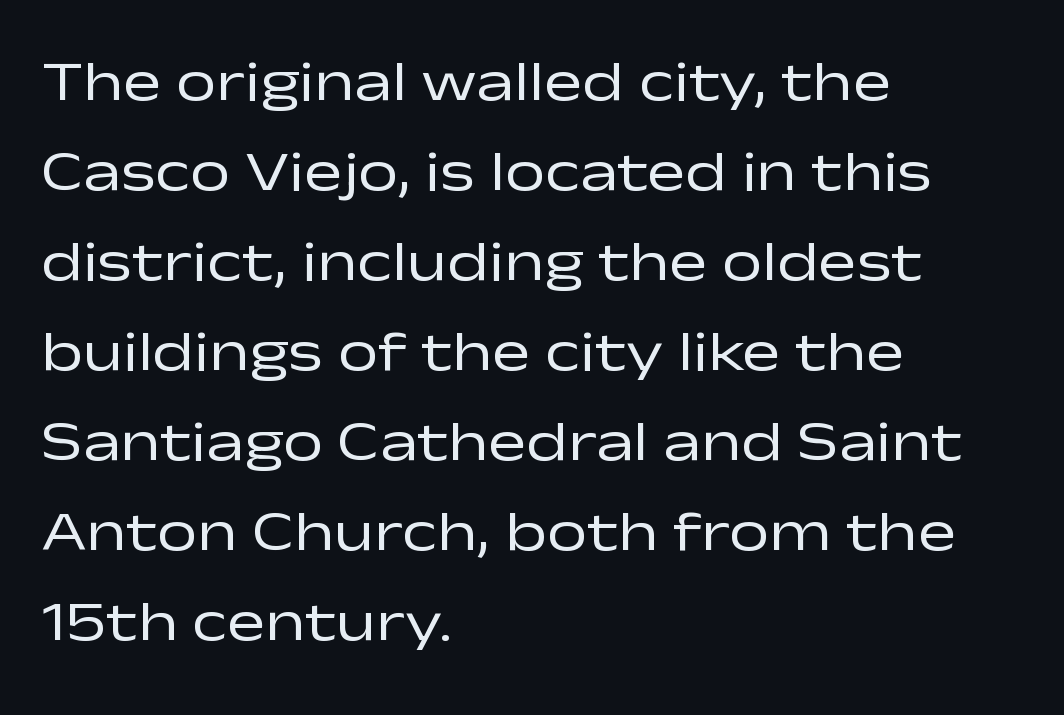
{"serif": "no", "italic": "no", "bold": "no", "weight": "regular", "width": "wide", "stroke_contrast": "low", "x_height": "medium", "monospaced": "no", "underline": "no", "align": "left", "line_spacing": "normal", "line_spacing_ratio": 1.58, "letter_spacing": "normal", "letter_spacing_em": 0.0, "glyph_px": 57}
